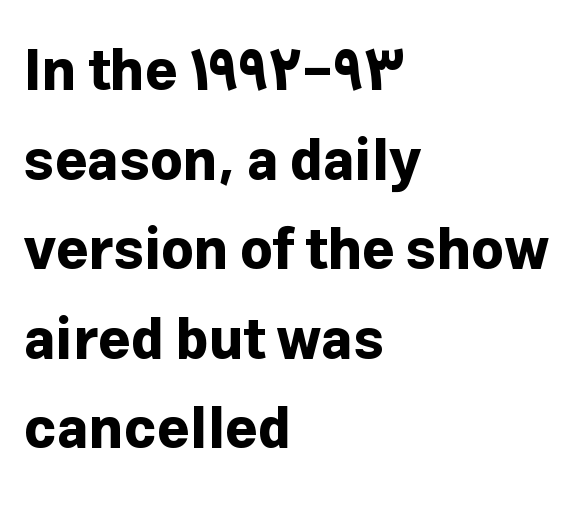
The image shows 56 px bold sans-serif type, upright; set left-aligned, normal line spacing (1.6x), normal letter spacing, not underlined; low stroke contrast and a medium x-height.
